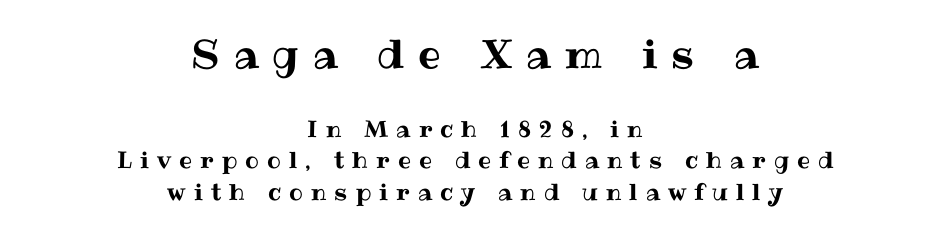
Q: Is the text italic (slanted)? A: No, it is upright.
Q: Is the text underlined? A: No.
Q: How is the paragraph aligned? A: Centered.
Q: Is the spacing between letters normal or unusually wide? A: Unusually wide.
Q: Is the spacing between lines tight, normal or loose? A: Normal.
Q: Which block of text is set in a larger size, the first (top) or the second (bottom)? A: The first (top) one.
Q: Width (condensed, normal, or wide)? A: Normal.
Q: Stroke contrast? A: Medium.
Q: x-height? A: Medium.
Q: Monospaced? A: No.
